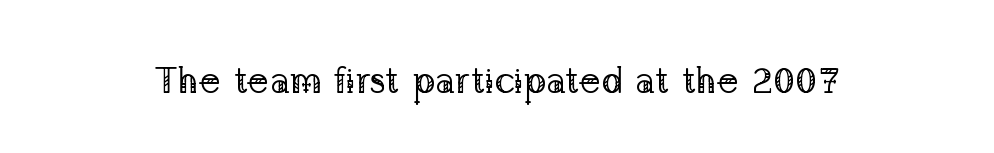
{"serif": "yes", "italic": "no", "bold": "no", "weight": "regular", "width": "normal", "stroke_contrast": "low", "x_height": "medium", "monospaced": "no", "underline": "no", "letter_spacing": "normal", "letter_spacing_em": 0.0, "glyph_px": 37}
